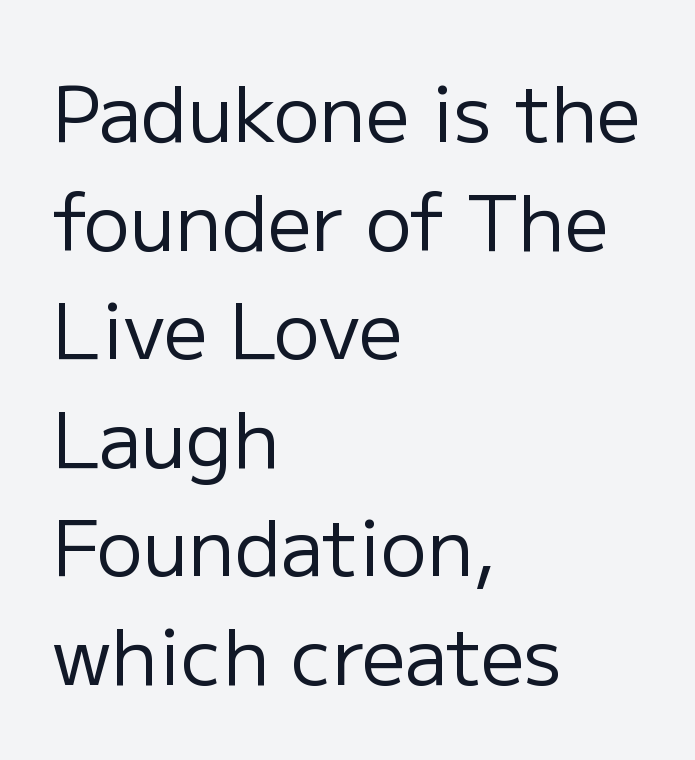
Q: Is the text bold? A: No.
Q: Is the text italic (slanted)? A: No, it is upright.
Q: Is the typeface a serif or a sans-serif typeface? A: Sans-serif.
Q: Is the text underlined? A: No.
Q: How is the paragraph aligned? A: Left-aligned.
Q: Is the spacing between letters normal or unusually wide? A: Normal.
Q: Is the spacing between lines tight, normal or loose? A: Normal.
Q: Width (condensed, normal, or wide)? A: Normal.
Q: Stroke contrast? A: Low.
Q: x-height? A: Medium.
Q: Monospaced? A: No.
